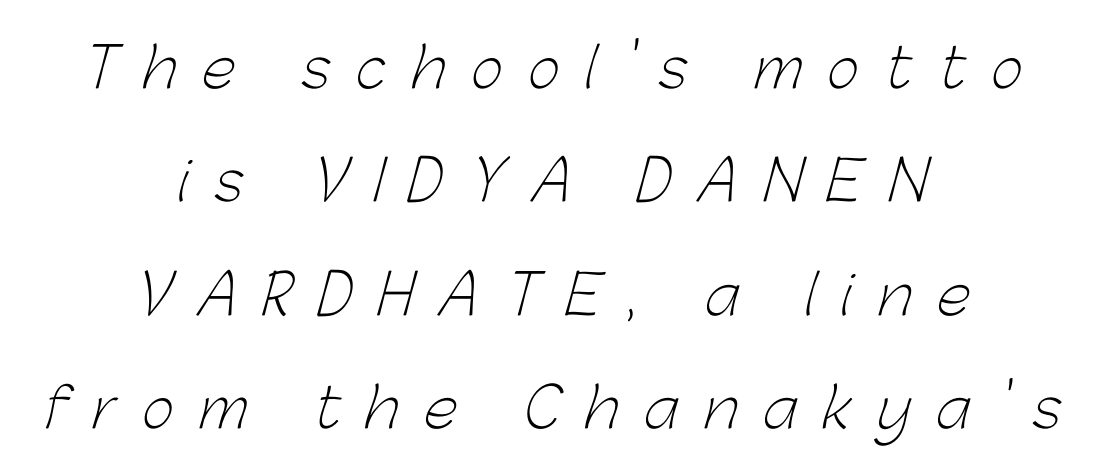
Q: Is the text bold? A: No.
Q: Is the typeface a serif or a sans-serif typeface? A: Sans-serif.
Q: Is the text underlined? A: No.
Q: How is the paragraph aligned? A: Centered.
Q: Is the spacing between letters normal or unusually wide? A: Unusually wide.
Q: Is the spacing between lines tight, normal or loose? A: Loose.
Q: Width (condensed, normal, or wide)? A: Normal.
Q: Stroke contrast? A: Low.
Q: x-height? A: Medium.
Q: Monospaced? A: No.
